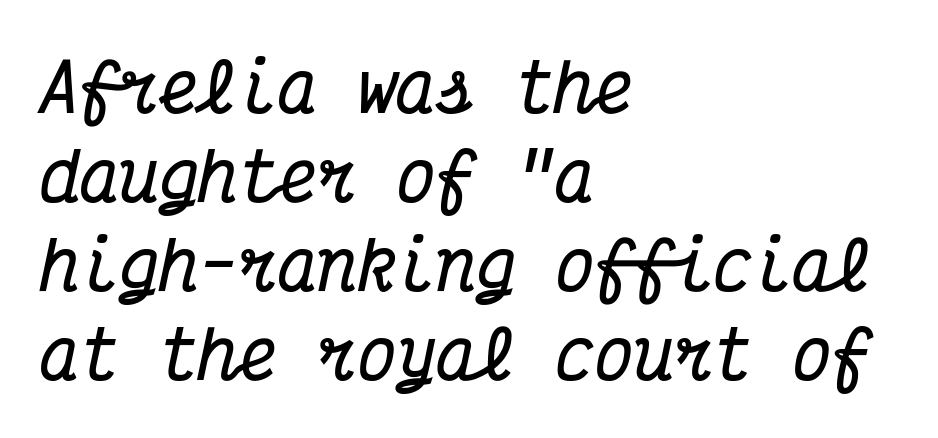
This is oblique type, the kind used for emphasis or titles. The gap between lines stays unmarked. Typographic density is high because the face is bold. These lines sit exactly where default settings would place them. Stroke terminals: seriffed.
